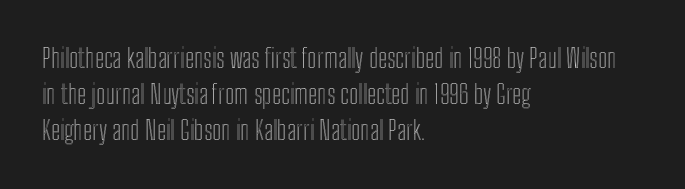
{"italic": "no", "underline": "no", "align": "left", "line_spacing": "normal", "line_spacing_ratio": 1.39, "letter_spacing": "normal", "letter_spacing_em": 0.0, "glyph_px": 26}
